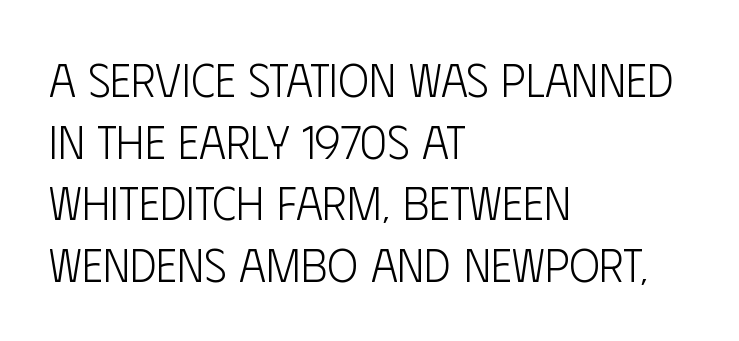
The weight would be labelled regular, book, light, or lighter still. The space between consecutive lines is moderate. Which margin do the lines hug? The left one — the right edge is uneven. Descenders hang freely into open space. Varying glyph widths throughout — classic text-font behaviour.
